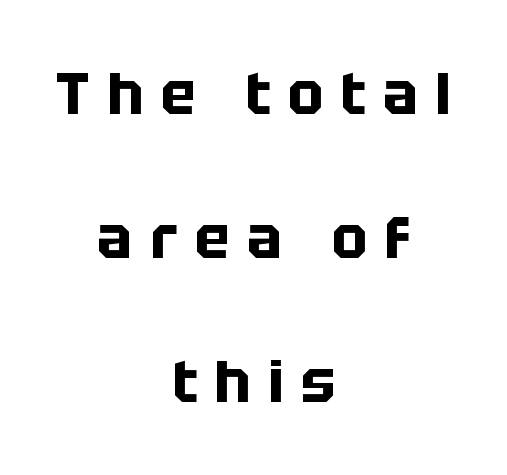
{"serif": "no", "italic": "no", "bold": "yes", "weight": "bold", "width": "normal", "stroke_contrast": "low", "x_height": "large", "monospaced": "no", "underline": "no", "align": "center", "line_spacing": "loose", "line_spacing_ratio": 2.44, "letter_spacing": "wide", "letter_spacing_em": 0.29, "glyph_px": 59}
